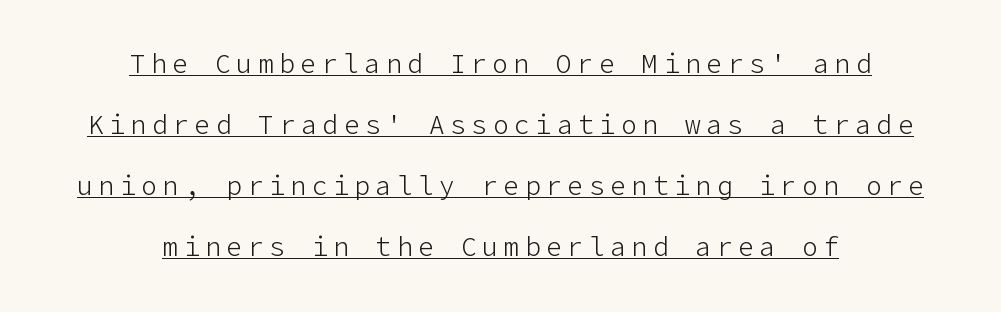
Italic: no, the glyphs are upright roman. The lines in this sample share a center point and differ in where they start and stop. This rendering features underlined lettering. Letters have the restrained weight of plain body copy at most.
